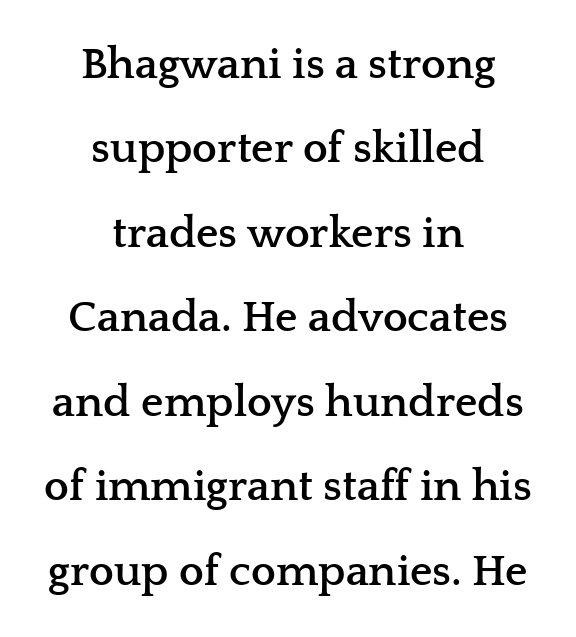
{"serif": "yes", "italic": "no", "bold": "yes", "weight": "semibold", "width": "wide", "stroke_contrast": "low", "x_height": "medium", "monospaced": "no", "underline": "no", "align": "center", "line_spacing": "loose", "line_spacing_ratio": 1.92, "letter_spacing": "normal", "letter_spacing_em": 0.0, "glyph_px": 44}
